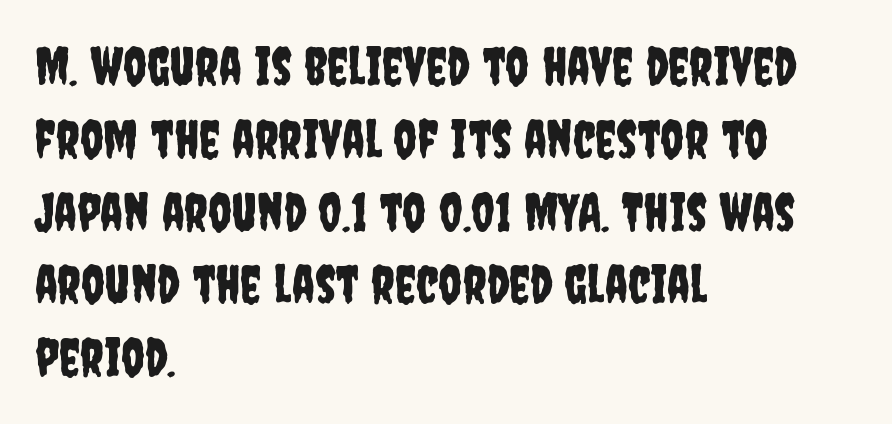
The image shows 52 px condensed sans-serif type, upright; set left-aligned, normal line spacing (1.4x), normal letter spacing, not underlined; low stroke contrast and a large x-height.
